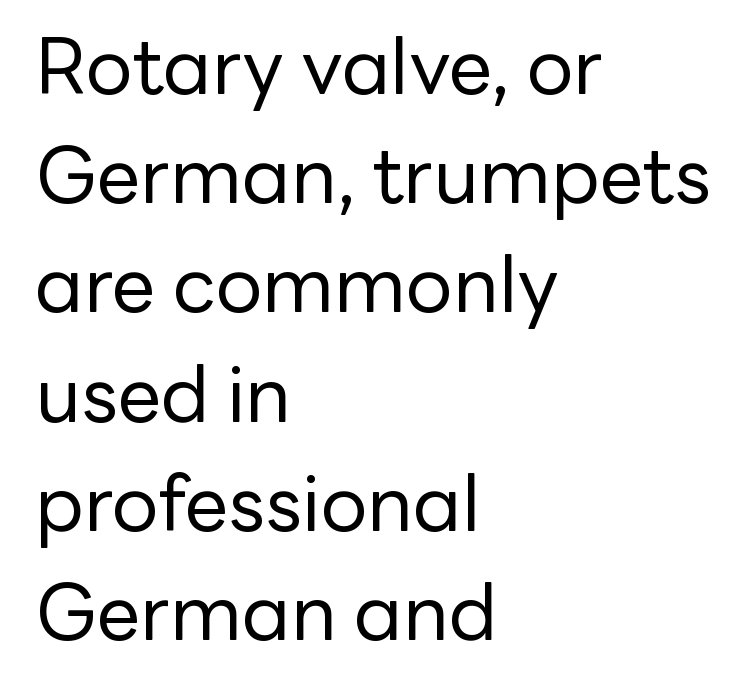
Q: Is the text bold? A: No.
Q: Is the text italic (slanted)? A: No, it is upright.
Q: Is the typeface a serif or a sans-serif typeface? A: Sans-serif.
Q: Is the text underlined? A: No.
Q: How is the paragraph aligned? A: Left-aligned.
Q: Is the spacing between letters normal or unusually wide? A: Normal.
Q: Is the spacing between lines tight, normal or loose? A: Normal.
Q: Width (condensed, normal, or wide)? A: Normal.
Q: Stroke contrast? A: Low.
Q: x-height? A: Medium.
Q: Monospaced? A: No.
